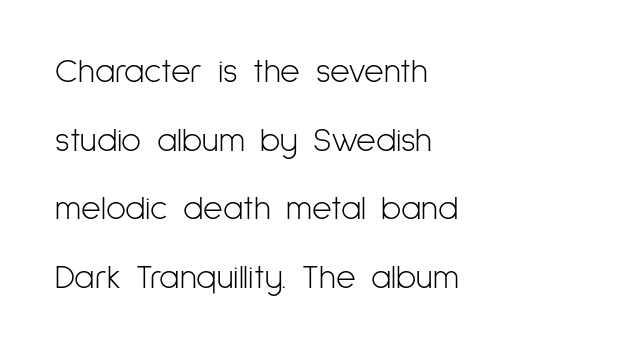
{"serif": "no", "italic": "no", "bold": "no", "weight": "light", "width": "condensed", "stroke_contrast": "low", "x_height": "medium", "monospaced": "no", "underline": "no", "align": "left", "line_spacing": "loose", "line_spacing_ratio": 2.02, "letter_spacing": "normal", "letter_spacing_em": 0.0, "glyph_px": 34}
